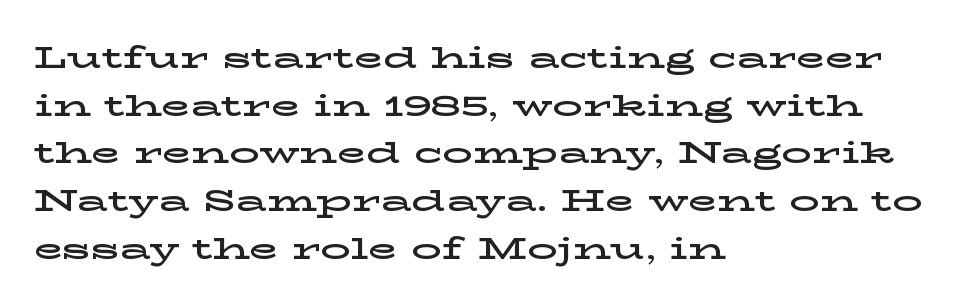
The image shows 30 px wide serif type, upright; set left-aligned, normal line spacing (1.59x), normal letter spacing, not underlined; low stroke contrast and a medium x-height.
